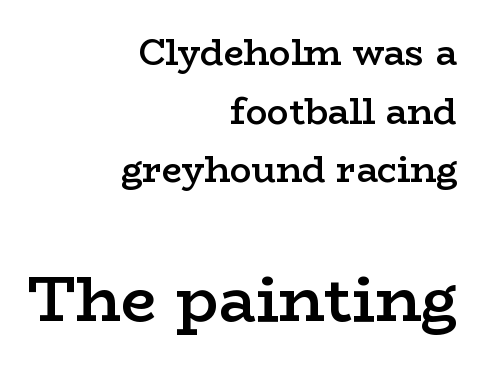
Caption: semibold face, moderately heavy strokes. Glance below the letters and you will spot only blank space. The gaps between neighbouring characters are ordinary and unremarkable. Caption: multi-line text, flush right, ragged left. Spacing verdict: proportional, widths tailored to each character.
